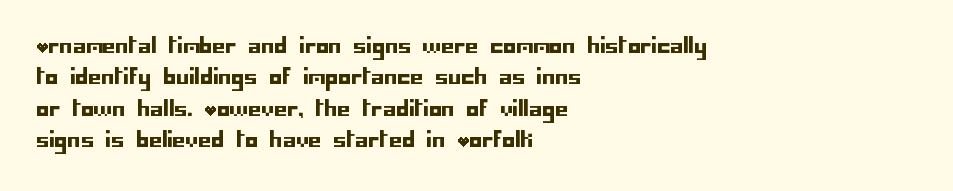
The image shows 21 px text type, upright; set left-aligned, normal line spacing (1.5x), normal letter spacing, not underlined.
